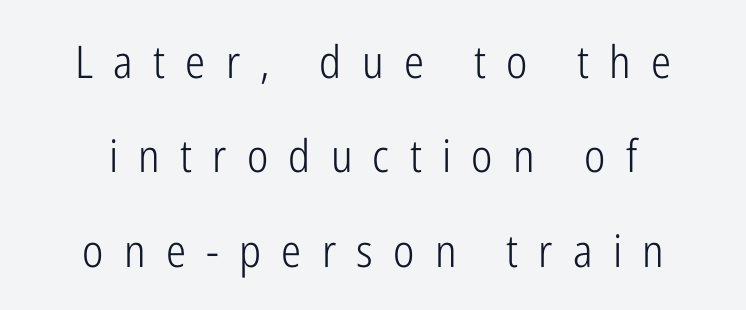
Q: Is the text bold? A: No.
Q: Is the text italic (slanted)? A: No, it is upright.
Q: Is the typeface a serif or a sans-serif typeface? A: Sans-serif.
Q: Is the text underlined? A: No.
Q: How is the paragraph aligned? A: Centered.
Q: Is the spacing between letters normal or unusually wide? A: Unusually wide.
Q: Is the spacing between lines tight, normal or loose? A: Loose.
Q: Width (condensed, normal, or wide)? A: Condensed.
Q: Stroke contrast? A: Low.
Q: x-height? A: Medium.
Q: Monospaced? A: No.
